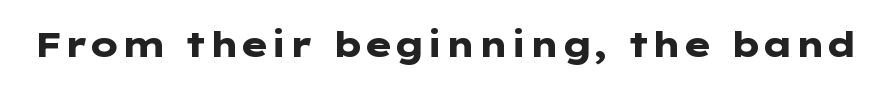
Q: Is the text bold? A: Yes.
Q: Is the text italic (slanted)? A: No, it is upright.
Q: Is the typeface a serif or a sans-serif typeface? A: Sans-serif.
Q: Is the text underlined? A: No.
Q: Is the spacing between letters normal or unusually wide? A: Normal.
Q: Width (condensed, normal, or wide)? A: Wide.
Q: Stroke contrast? A: Low.
Q: x-height? A: Medium.
